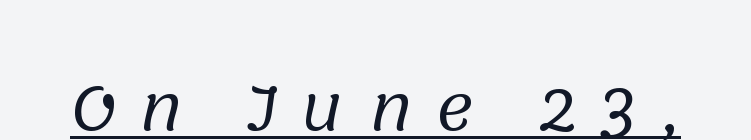
Q: Is the text bold? A: No.
Q: Is the typeface a serif or a sans-serif typeface? A: Sans-serif.
Q: Is the text underlined? A: Yes.
Q: Is the spacing between letters normal or unusually wide? A: Unusually wide.
Q: Width (condensed, normal, or wide)? A: Normal.
Q: Stroke contrast? A: Low.
Q: x-height? A: Large.
Q: Monospaced? A: No.
